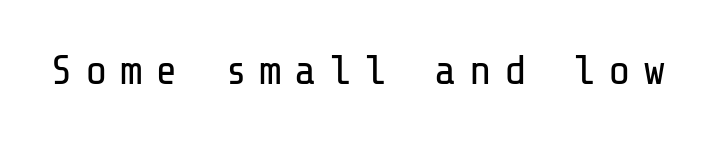
The image shows 42 px regular-weight sans-serif type, upright; set unusually wide letter spacing (+0.29 em), not underlined; low stroke contrast and a medium x-height.
